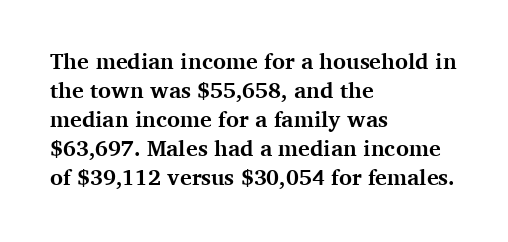
I'd describe the lettering as bold — thick and assertive. Line starts are locked; line ends wander. Nope, not italic — everything's standing straight. Only glyphs here, with clear space below each row.
